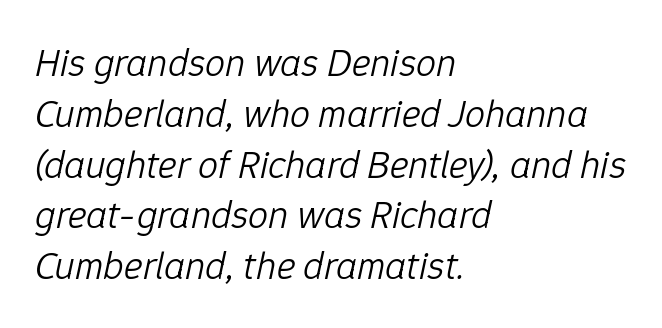
Do the characters align in a grid? No, the font is proportional. Descender tails drop into unmarked territory. Is the letter spacing exaggerated? No — it looks like the ordinary default. The paragraph shown leans on its left margin.
